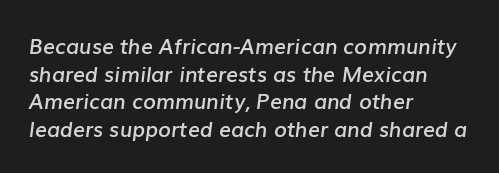
The image shows 21 px text type, italic (leaning right); set left-aligned, normal line spacing (1.31x), normal letter spacing, not underlined.
